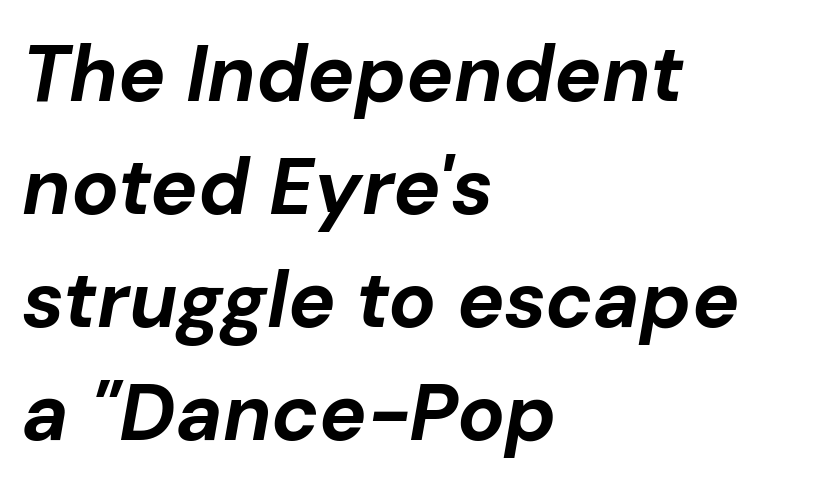
The image shows 79 px bold type, italic (leaning right); set left-aligned, normal line spacing (1.43x), normal letter spacing, not underlined; low stroke contrast and a medium x-height.
